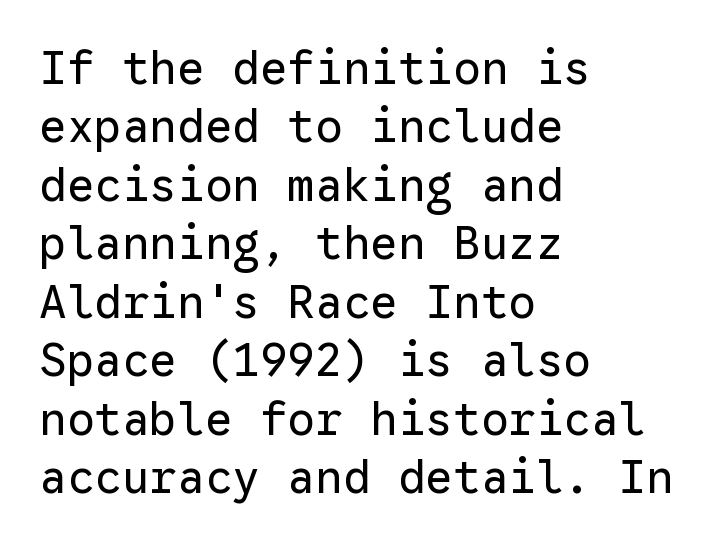
The image shows 46 px regular-weight sans-serif type, upright, monospaced; set left-aligned, normal line spacing (1.27x), normal letter spacing, not underlined; low stroke contrast and a medium x-height.
